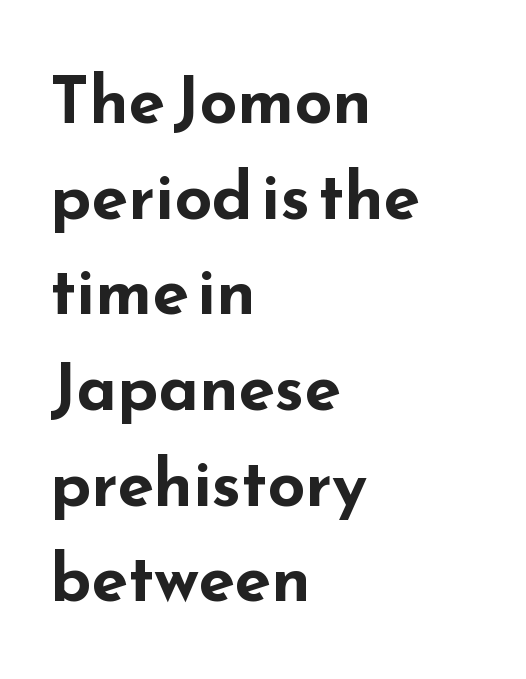
{"serif": "no", "italic": "no", "bold": "yes", "weight": "bold", "width": "wide", "stroke_contrast": "low", "x_height": "small", "monospaced": "no", "underline": "no", "align": "left", "line_spacing": "normal", "line_spacing_ratio": 1.45, "letter_spacing": "normal", "letter_spacing_em": 0.0, "glyph_px": 66}
